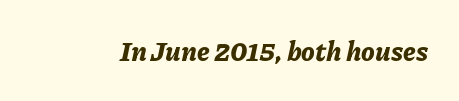
The image shows 27 px bold type, italic (leaning right); set normal letter spacing, not underlined.
